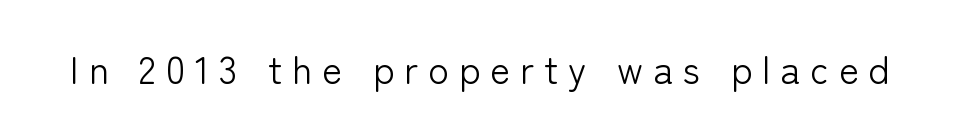
Q: Is the text bold? A: No.
Q: Is the text italic (slanted)? A: No, it is upright.
Q: Is the typeface a serif or a sans-serif typeface? A: Sans-serif.
Q: Is the text underlined? A: No.
Q: Is the spacing between letters normal or unusually wide? A: Unusually wide.
Q: Width (condensed, normal, or wide)? A: Normal.
Q: Stroke contrast? A: Low.
Q: x-height? A: Medium.
Q: Monospaced? A: No.
